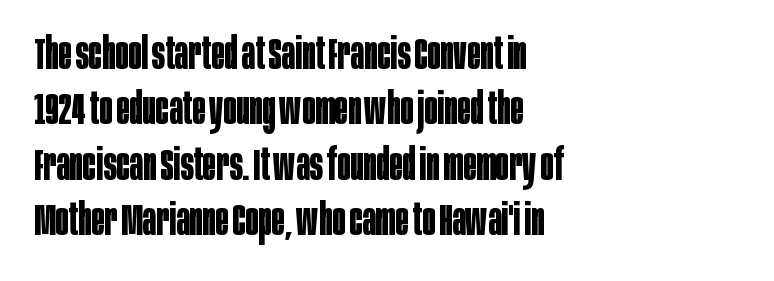
Q: Is the text bold? A: Yes.
Q: Is the text italic (slanted)? A: No, it is upright.
Q: Is the typeface a serif or a sans-serif typeface? A: Sans-serif.
Q: Is the text underlined? A: No.
Q: How is the paragraph aligned? A: Left-aligned.
Q: Is the spacing between letters normal or unusually wide? A: Normal.
Q: Is the spacing between lines tight, normal or loose? A: Normal.
Q: Width (condensed, normal, or wide)? A: Condensed.
Q: Stroke contrast? A: Low.
Q: x-height? A: Large.
Q: Monospaced? A: No.
